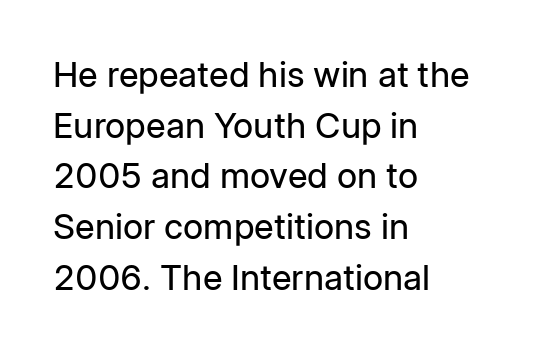
{"serif": "no", "italic": "no", "bold": "no", "weight": "regular", "width": "normal", "stroke_contrast": "low", "x_height": "medium", "monospaced": "no", "underline": "no", "align": "left", "line_spacing": "normal", "line_spacing_ratio": 1.45, "letter_spacing": "normal", "letter_spacing_em": 0.0, "glyph_px": 35}
